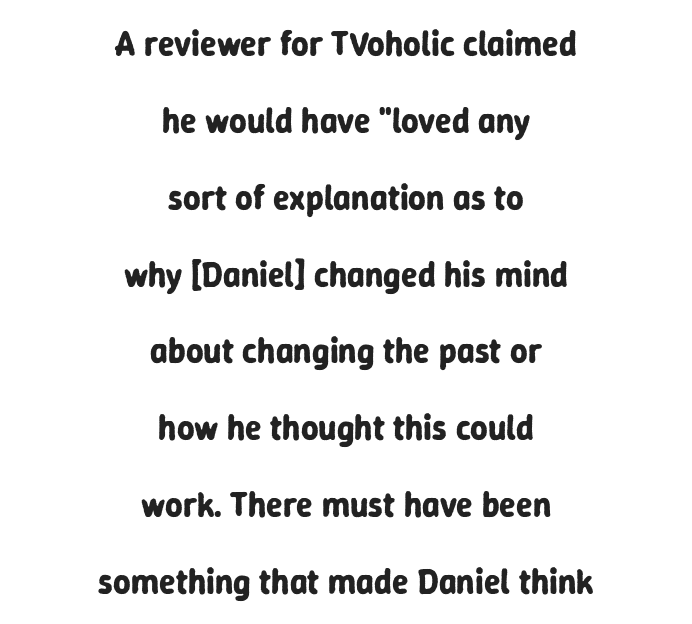
The image shows 34 px bold sans-serif type, upright; set centered, loose line spacing (2.26x), normal letter spacing, not underlined; low stroke contrast and a medium x-height.
